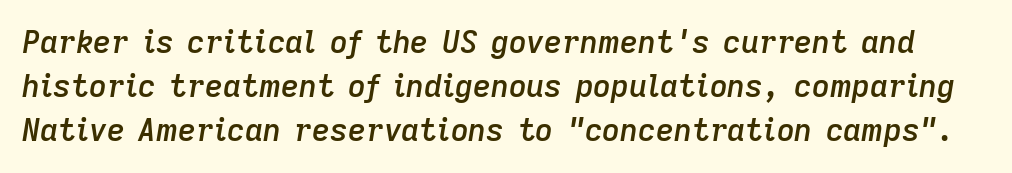
Q: Is the text bold? A: Semi-bold.
Q: Is the text italic (slanted)? A: Yes, it leans right by about 9 degrees.
Q: Is the text underlined? A: No.
Q: Is the spacing between letters normal or unusually wide? A: Normal.
Q: Is the spacing between lines tight, normal or loose? A: Normal.
Q: Width (condensed, normal, or wide)? A: Normal.
Q: Stroke contrast? A: Low.
Q: x-height? A: Medium.
Q: Monospaced? A: No.
